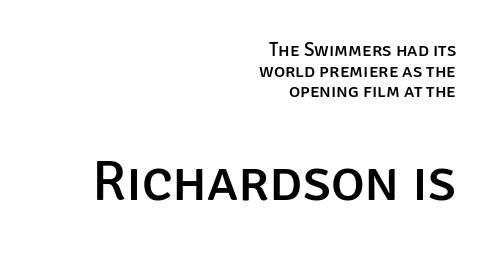
Q: Is the text italic (slanted)? A: No, it is upright.
Q: Is the typeface a serif or a sans-serif typeface? A: Sans-serif.
Q: Is the text underlined? A: No.
Q: How is the paragraph aligned? A: Right-aligned.
Q: Is the spacing between letters normal or unusually wide? A: Normal.
Q: Is the spacing between lines tight, normal or loose? A: Tight.
Q: Which block of text is set in a larger size, the first (top) or the second (bottom)? A: The second (bottom) one.
Q: Width (condensed, normal, or wide)? A: Normal.
Q: Stroke contrast? A: Low.
Q: x-height? A: Large.
Q: Monospaced? A: No.
